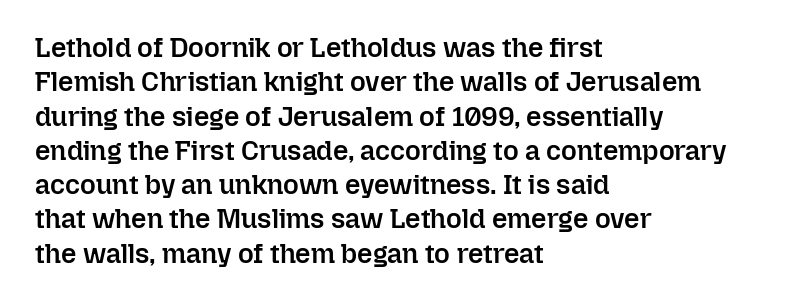
{"italic": "no", "bold": "semi", "underline": "no", "align": "left", "line_spacing": "normal", "line_spacing_ratio": 1.27, "letter_spacing": "normal", "letter_spacing_em": 0.0, "glyph_px": 27}
